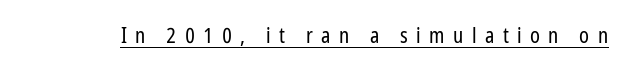
{"italic": "no", "bold": "no", "underline": "yes", "letter_spacing": "wide", "letter_spacing_em": 0.4, "glyph_px": 21}
